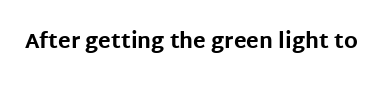
Q: Is the text bold? A: Yes.
Q: Is the text italic (slanted)? A: No, it is upright.
Q: Is the text underlined? A: No.
Q: Is the spacing between letters normal or unusually wide? A: Normal.
